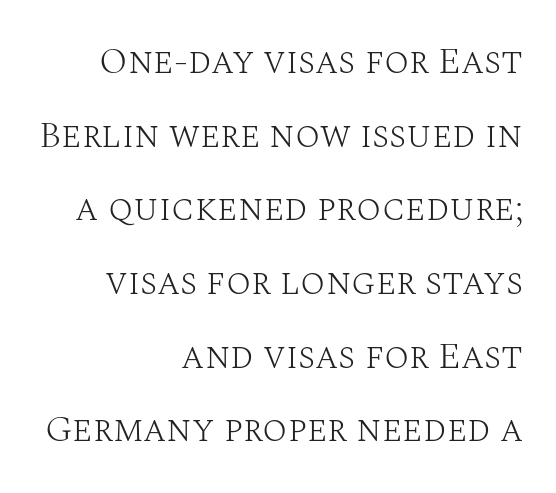
Q: Is the text bold? A: No.
Q: Is the text italic (slanted)? A: No, it is upright.
Q: Is the typeface a serif or a sans-serif typeface? A: Serif.
Q: Is the text underlined? A: No.
Q: How is the paragraph aligned? A: Right-aligned.
Q: Is the spacing between letters normal or unusually wide? A: Normal.
Q: Is the spacing between lines tight, normal or loose? A: Loose.
Q: Width (condensed, normal, or wide)? A: Normal.
Q: Stroke contrast? A: Medium.
Q: x-height? A: Large.
Q: Monospaced? A: No.
